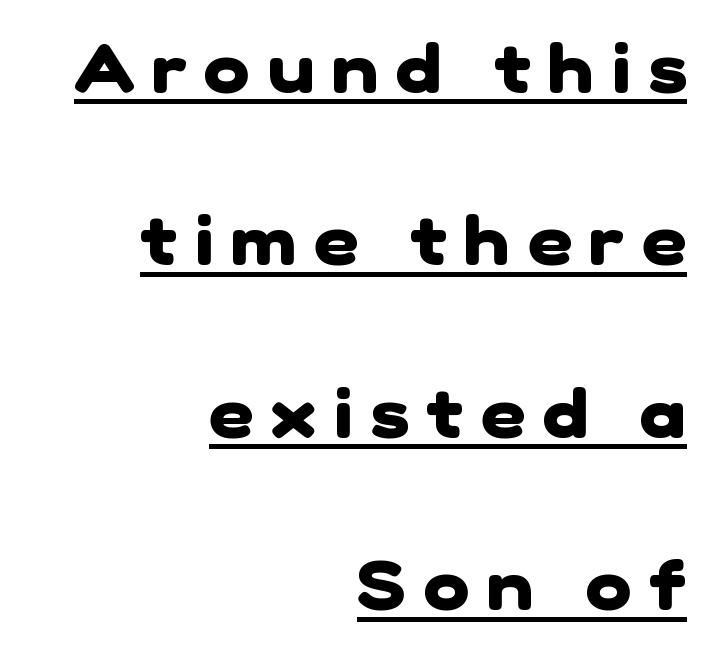
Q: Is the text bold? A: Yes.
Q: Is the typeface a serif or a sans-serif typeface? A: Sans-serif.
Q: Is the text underlined? A: Yes.
Q: How is the paragraph aligned? A: Right-aligned.
Q: Is the spacing between letters normal or unusually wide? A: Unusually wide.
Q: Is the spacing between lines tight, normal or loose? A: Loose.
Q: Width (condensed, normal, or wide)? A: Normal.
Q: Stroke contrast? A: Low.
Q: x-height? A: Medium.
Q: Monospaced? A: No.
